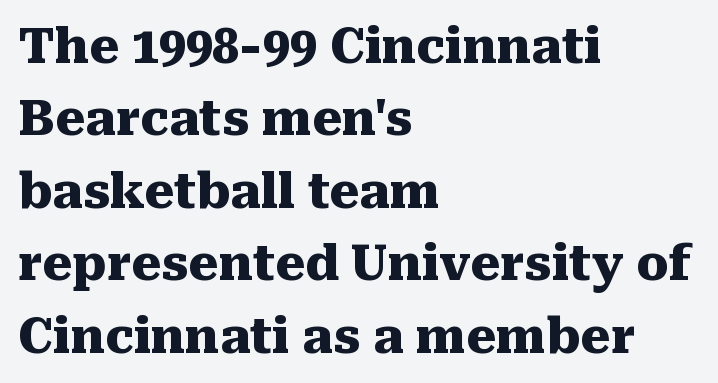
The image shows 48 px heavy serif type, upright; set left-aligned, normal line spacing (1.51x), normal letter spacing, not underlined; medium stroke contrast and a medium x-height.
